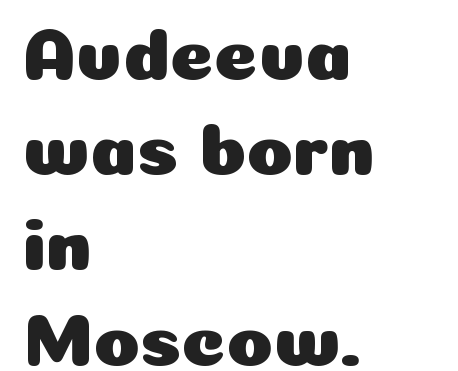
{"serif": "no", "italic": "no", "width": "normal", "stroke_contrast": "low", "x_height": "medium", "monospaced": "no", "underline": "no", "align": "left", "line_spacing": "normal", "line_spacing_ratio": 1.27, "letter_spacing": "normal", "letter_spacing_em": 0.0, "glyph_px": 75}
